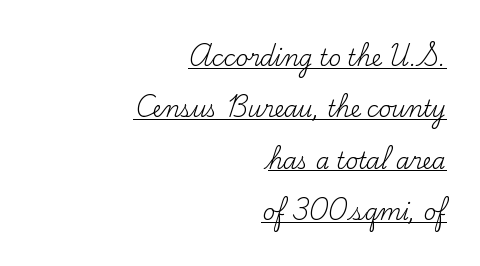
{"bold": "no", "underline": "yes", "align": "right", "line_spacing": "loose", "line_spacing_ratio": 2.33, "letter_spacing": "normal", "letter_spacing_em": 0.0, "glyph_px": 22}
